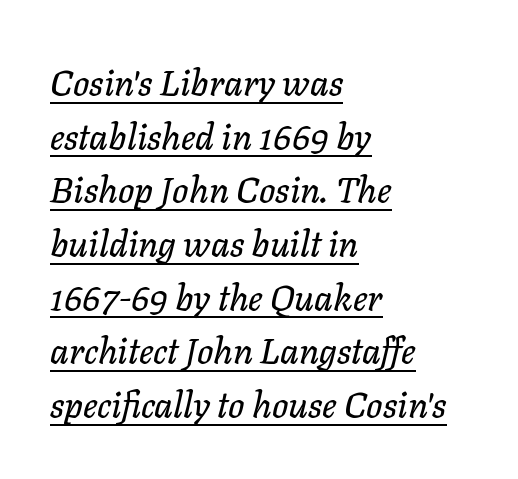
Posture: slanted. Think of a printed novel: that variable character pitch is what you see here. This block has exactly the height ordinary leading produces. Horizontal alignment here is leftward, the default for most running prose. Glyph-to-glyph distance matches everyday printed text. Like a heading marked for emphasis, these lines bear an underscore.
